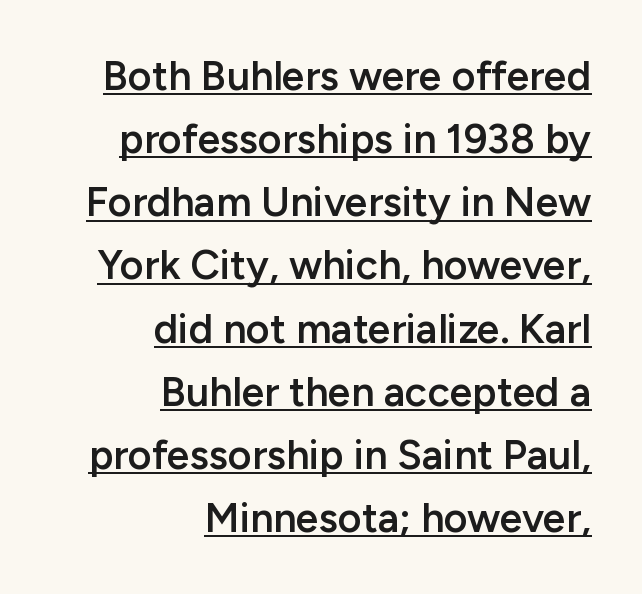
{"serif": "no", "italic": "no", "bold": "semi", "weight": "semibold", "width": "normal", "stroke_contrast": "low", "x_height": "medium", "monospaced": "no", "underline": "yes", "align": "right", "line_spacing": "normal", "line_spacing_ratio": 1.54, "letter_spacing": "normal", "letter_spacing_em": 0.0, "glyph_px": 41}
